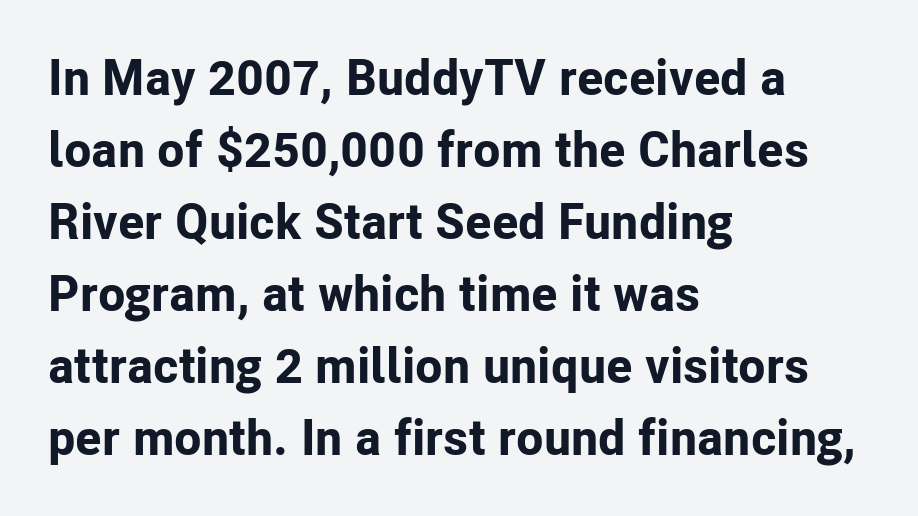
Note the varied advance widths — an 'i' is clearly narrower than an 'm'. Note: no serifs on the glyphs. These lines carry a lot of weight — the face is fully bold. Baseline-to-baseline distance is the conventional proportion of letter height. In terms of letterspacing, this is plain default setting. A typesetter would mark this as roman, not italic.
